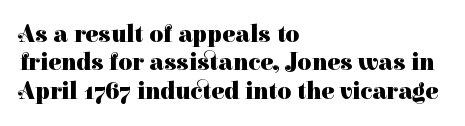
Q: Is the text bold? A: Yes.
Q: Is the text italic (slanted)? A: No, it is upright.
Q: Is the text underlined? A: No.
Q: How is the paragraph aligned? A: Left-aligned.
Q: Is the spacing between letters normal or unusually wide? A: Normal.
